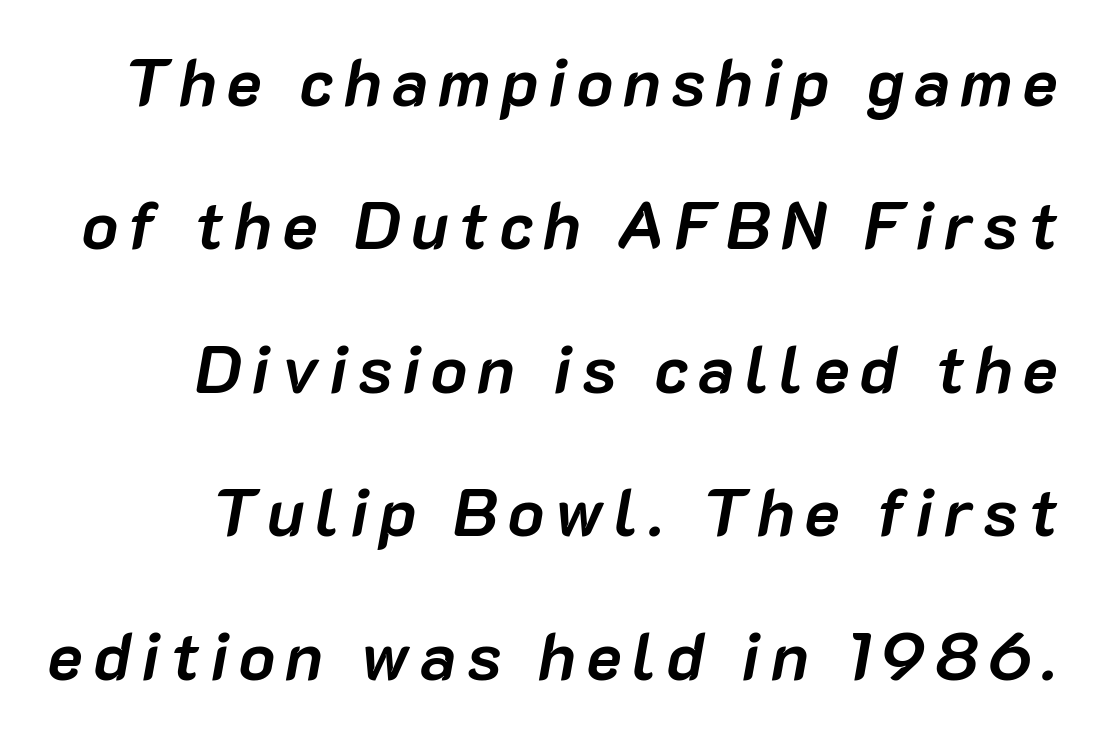
Think of a printed novel: that variable character pitch is what you see here. Horizontally, the lines are justified to the trailing edge only. The zone under the glyphs is completely vacant. Looking at the ascenders, they clearly lean. In terms of leading, this rendering errs on the spacious side. The rendering uses a bold face; every stroke is thick and dark.
